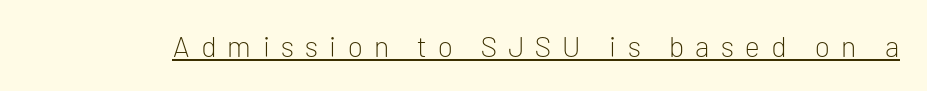
The image shows 29 px light sans-serif type, upright; set unusually wide letter spacing (+0.39 em), underlined; low stroke contrast and a medium x-height.
